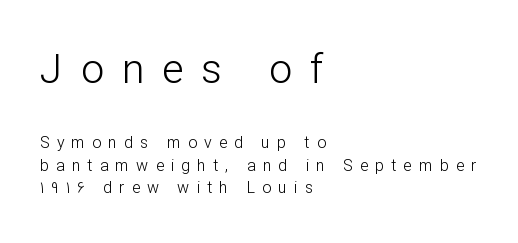
Q: Is the text bold? A: No.
Q: Is the text italic (slanted)? A: No, it is upright.
Q: Is the typeface a serif or a sans-serif typeface? A: Sans-serif.
Q: Is the text underlined? A: No.
Q: How is the paragraph aligned? A: Left-aligned.
Q: Is the spacing between letters normal or unusually wide? A: Unusually wide.
Q: Is the spacing between lines tight, normal or loose? A: Normal.
Q: Which block of text is set in a larger size, the first (top) or the second (bottom)? A: The first (top) one.
Q: Width (condensed, normal, or wide)? A: Normal.
Q: Stroke contrast? A: Low.
Q: x-height? A: Medium.
Q: Monospaced? A: No.
